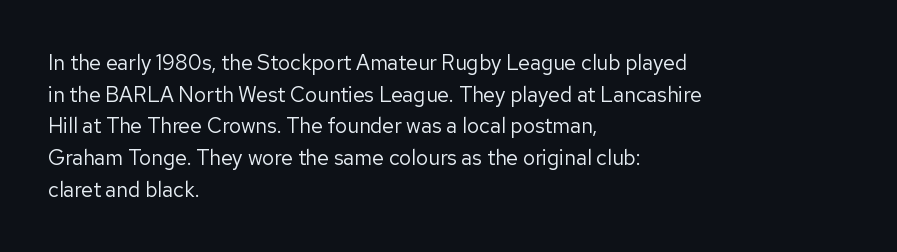
Style check: upright. Leftover space on each line is placed entirely after the last word. The rows are spaced the way most documents space them. The font is comparable to plain body text, perhaps lighter. Honestly, there is no underline to notice here at all. Nobody touched the tracking dial on this one.
